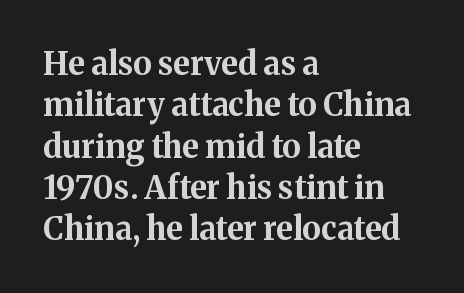
{"serif": "yes", "italic": "no", "bold": "yes", "weight": "bold", "width": "normal", "stroke_contrast": "medium", "x_height": "medium", "monospaced": "no", "underline": "no", "align": "left", "line_spacing": "normal", "line_spacing_ratio": 1.29, "letter_spacing": "normal", "letter_spacing_em": 0.0, "glyph_px": 32}
